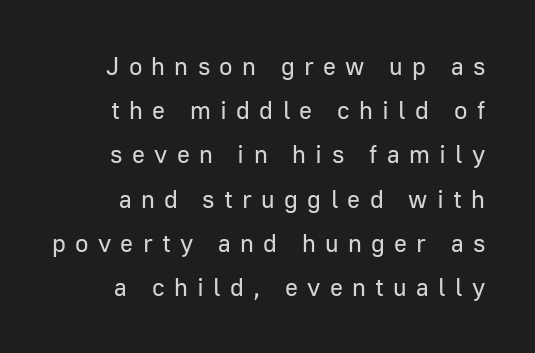
The image shows 25 px text type, upright; set line spacing 1.77x, unusually wide letter spacing (+0.37 em), not underlined.
